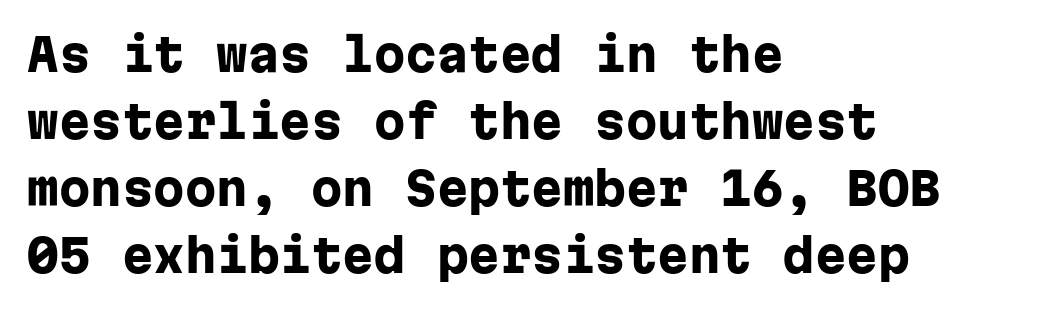
The image shows 45 px heavy sans-serif type, upright, monospaced; set left-aligned, normal line spacing (1.49x), normal letter spacing, not underlined; low stroke contrast and a medium x-height.
